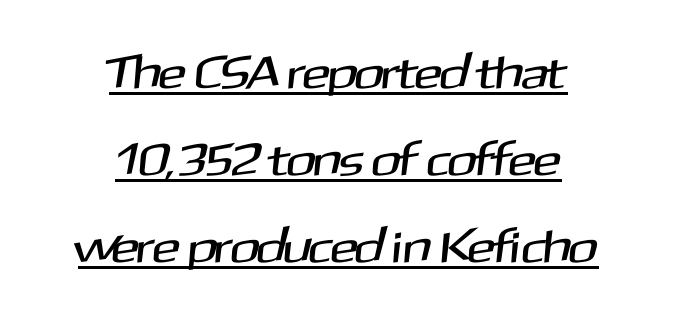
Is this a sans? Yes — the strokes have no serifs. Each word holds together tightly as a unit, with standard inter-letter gaps. A centered setting, common on invitations and titles, is used for this passage. Does a line run under the words? Yes, clearly. Think of a printed novel: that variable character pitch is what you see here.
